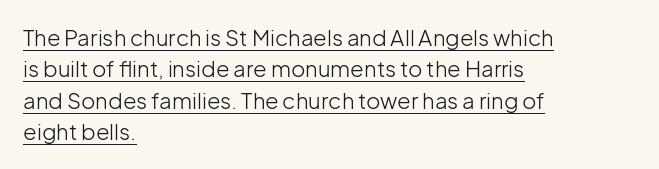
Q: Is the text bold? A: No.
Q: Is the text italic (slanted)? A: No, it is upright.
Q: Is the text underlined? A: Yes.
Q: How is the paragraph aligned? A: Left-aligned.
Q: Is the spacing between letters normal or unusually wide? A: Normal.
Q: Is the spacing between lines tight, normal or loose? A: Normal.
